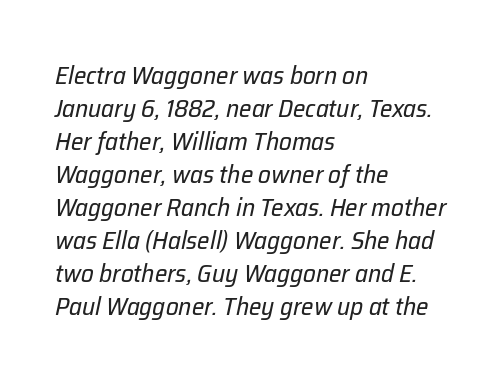
{"italic": "yes", "lean": "right", "slant_degrees": 12, "bold": "no", "underline": "no", "align": "left", "line_spacing": "normal", "line_spacing_ratio": 1.32, "letter_spacing": "normal", "letter_spacing_em": 0.0, "glyph_px": 25}
